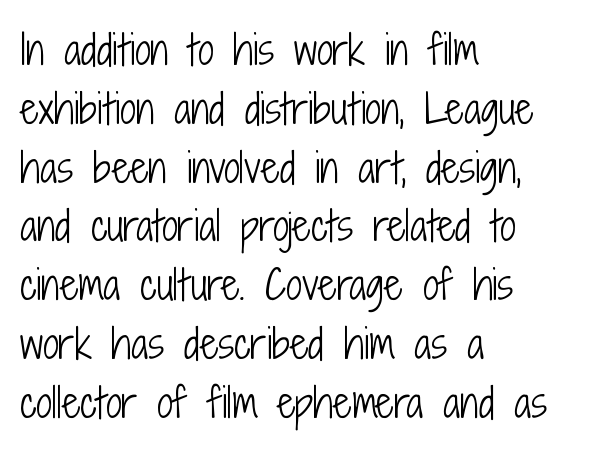
Q: Is the text bold? A: No.
Q: Is the text italic (slanted)? A: No, it is upright.
Q: Is the typeface a serif or a sans-serif typeface? A: Sans-serif.
Q: Is the text underlined? A: No.
Q: How is the paragraph aligned? A: Left-aligned.
Q: Is the spacing between letters normal or unusually wide? A: Normal.
Q: Is the spacing between lines tight, normal or loose? A: Normal.
Q: Width (condensed, normal, or wide)? A: Condensed.
Q: Stroke contrast? A: Low.
Q: x-height? A: Medium.
Q: Monospaced? A: No.
